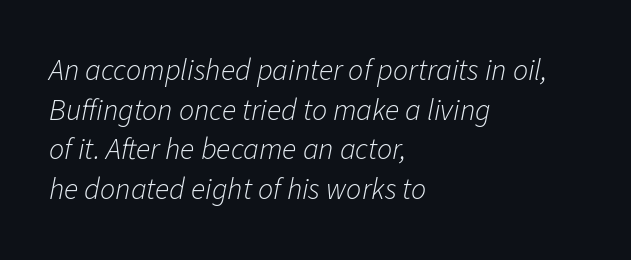
The image shows 30 px light type, italic (leaning right); set left-aligned, normal line spacing (1.32x), normal letter spacing, not underlined; low stroke contrast and a medium x-height.
